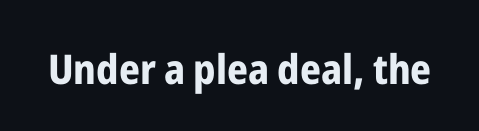
{"serif": "no", "italic": "no", "bold": "yes", "weight": "bold", "width": "condensed", "stroke_contrast": "low", "x_height": "medium", "monospaced": "no", "underline": "no", "letter_spacing": "normal", "letter_spacing_em": 0.0, "glyph_px": 41}
